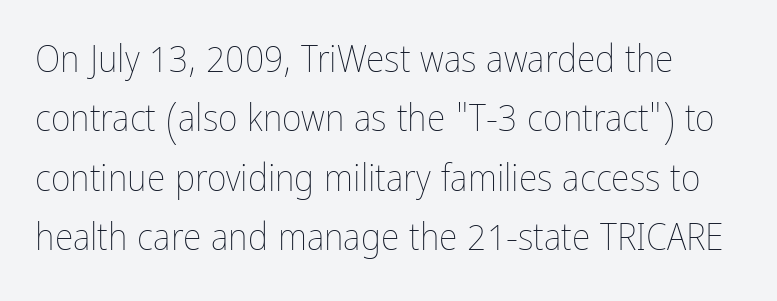
The image shows 38 px thin, condensed type, upright; set normal line spacing (1.56x), normal letter spacing, not underlined; low stroke contrast and a medium x-height.
